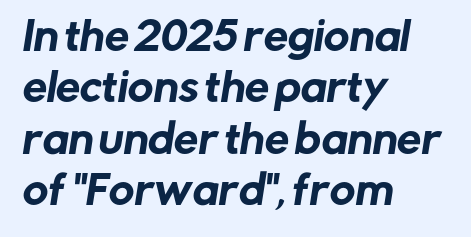
Q: Is the typeface a serif or a sans-serif typeface? A: Sans-serif.
Q: Is the text underlined? A: No.
Q: How is the paragraph aligned? A: Left-aligned.
Q: Is the spacing between letters normal or unusually wide? A: Normal.
Q: Is the spacing between lines tight, normal or loose? A: Normal.
Q: Width (condensed, normal, or wide)? A: Normal.
Q: Stroke contrast? A: Low.
Q: x-height? A: Medium.
Q: Monospaced? A: No.
